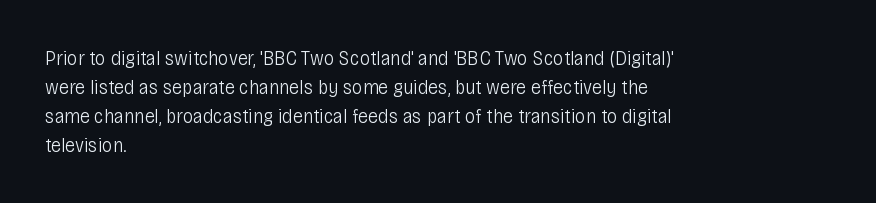
The image shows 21 px text type, upright; set left-aligned, normal line spacing (1.38x), normal letter spacing, not underlined.
